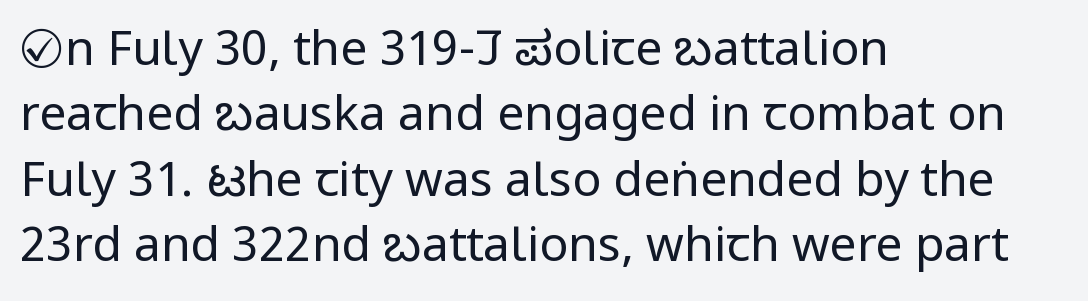
The image shows 48 px regular-weight, condensed sans-serif type, upright; set left-aligned, normal line spacing (1.36x), normal letter spacing, not underlined; low stroke contrast and a large x-height.
